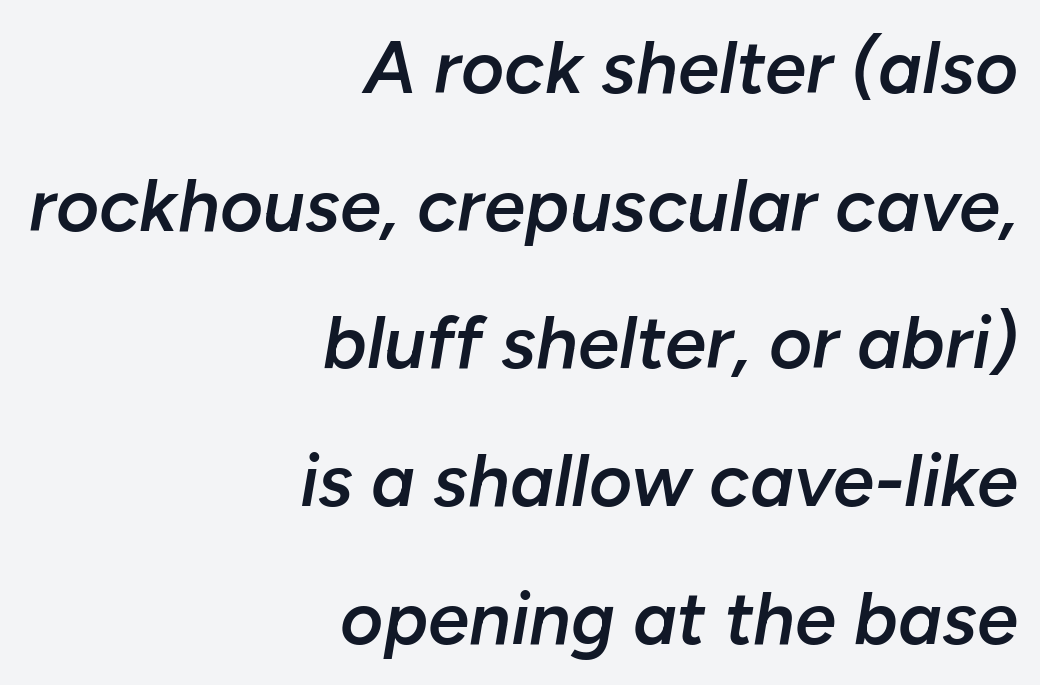
Q: Is the text bold? A: Semi-bold.
Q: Is the text italic (slanted)? A: Yes, it leans right by about 10 degrees.
Q: Is the text underlined? A: No.
Q: How is the paragraph aligned? A: Right-aligned.
Q: Is the spacing between letters normal or unusually wide? A: Normal.
Q: Width (condensed, normal, or wide)? A: Normal.
Q: Stroke contrast? A: Low.
Q: x-height? A: Medium.
Q: Monospaced? A: No.
